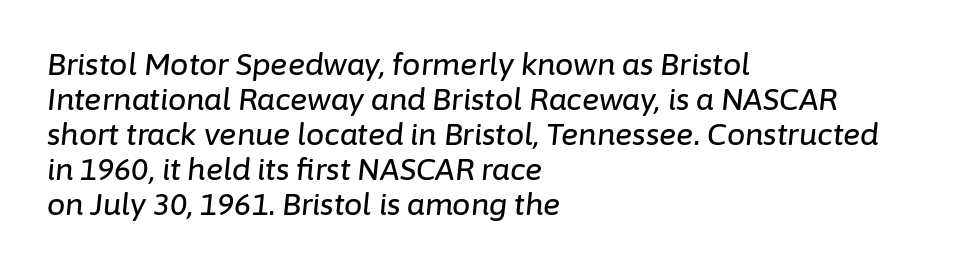
The image shows 29 px text type, italic (leaning right); set left-aligned, line spacing 1.21x, normal letter spacing, not underlined; low stroke contrast and a medium x-height.
